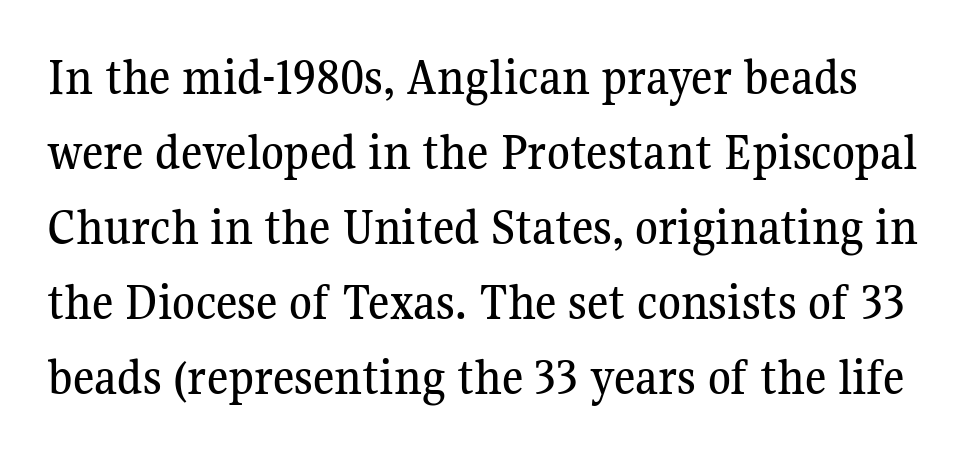
The foot of each line stays bare and open. This is roman type, the default non-slanted kind. Think of a printed novel: that variable character pitch is what you see here. How would I describe the line gaps? Plain and ordinary.
